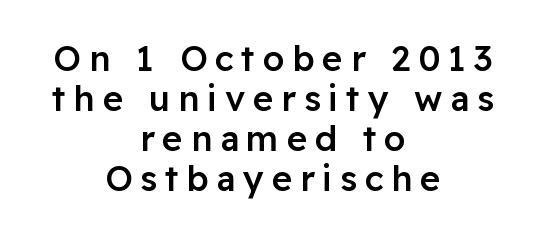
The image shows 35 px semibold sans-serif type, upright; set centered, tight line spacing (1.14x), unusually wide letter spacing (+0.22 em), not underlined; low stroke contrast and a medium x-height.
